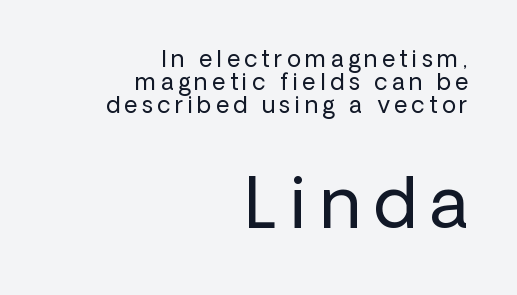
The face used here appears at its bigger size in the lower chunk. Has an underline been added? It has not. Successive baselines arrive quickly, one right under another. The letters stand upright; this is a roman face.
